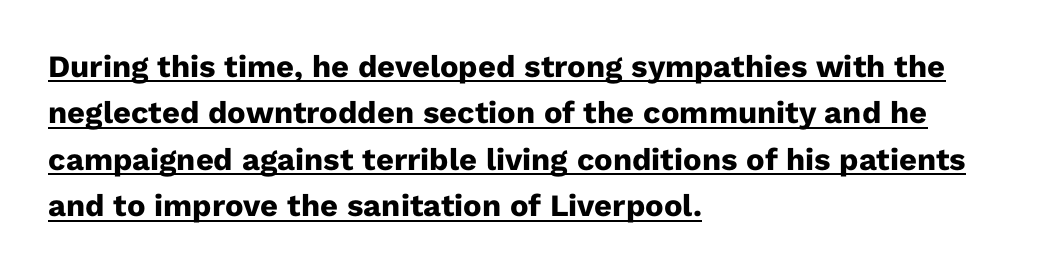
{"serif": "no", "italic": "no", "bold": "yes", "weight": "heavy", "width": "normal", "stroke_contrast": "low", "x_height": "medium", "monospaced": "no", "underline": "yes", "align": "left", "line_spacing": "normal", "line_spacing_ratio": 1.5, "letter_spacing": "normal", "letter_spacing_em": 0.0, "glyph_px": 31}
